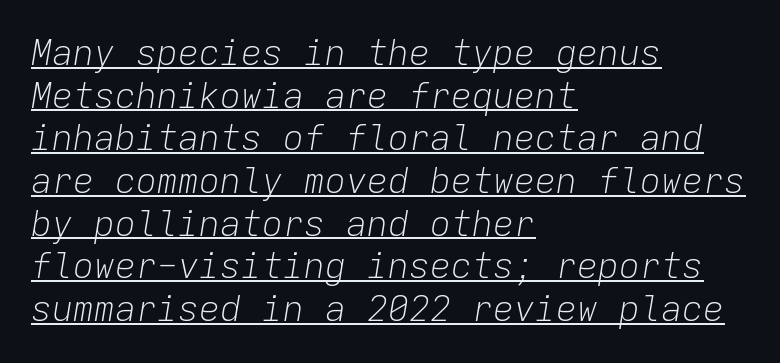
Q: Is the text bold? A: No.
Q: Is the text italic (slanted)? A: Yes, it leans right by about 9 degrees.
Q: Is the text underlined? A: Yes.
Q: How is the paragraph aligned? A: Left-aligned.
Q: Is the spacing between letters normal or unusually wide? A: Normal.
Q: Width (condensed, normal, or wide)? A: Normal.
Q: Stroke contrast? A: Low.
Q: x-height? A: Medium.
Q: Monospaced? A: Yes.
